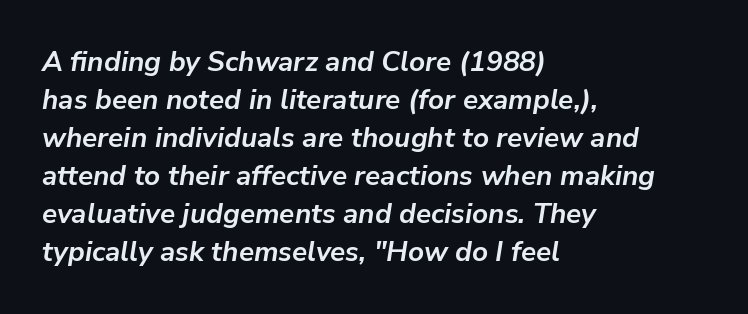
Q: Is the text bold? A: Yes.
Q: Is the text italic (slanted)? A: Yes, it leans right by about 9 degrees.
Q: Is the text underlined? A: No.
Q: How is the paragraph aligned? A: Left-aligned.
Q: Is the spacing between letters normal or unusually wide? A: Normal.
Q: Is the spacing between lines tight, normal or loose? A: Normal.
Q: Width (condensed, normal, or wide)? A: Normal.
Q: Stroke contrast? A: Low.
Q: x-height? A: Medium.
Q: Monospaced? A: No.
